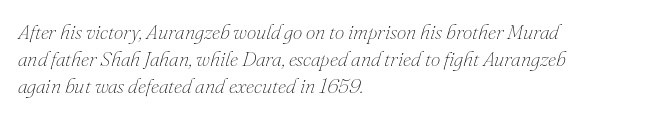
{"italic": "yes", "lean": "right", "slant_degrees": 16, "bold": "no", "underline": "no", "align": "left", "line_spacing": "normal", "line_spacing_ratio": 1.28, "letter_spacing": "normal", "letter_spacing_em": 0.0, "glyph_px": 21}
